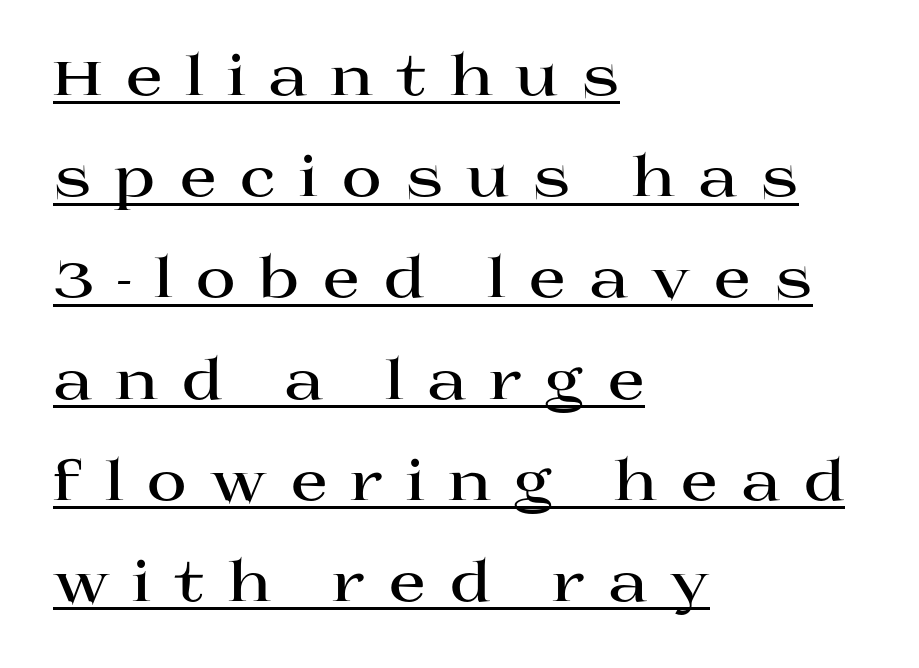
{"serif": "yes", "italic": "no", "bold": "yes", "weight": "bold", "width": "wide", "stroke_contrast": "high", "x_height": "large", "monospaced": "no", "underline": "yes", "align": "left", "line_spacing_ratio": 1.84, "letter_spacing": "wide", "letter_spacing_em": 0.41, "glyph_px": 55}
